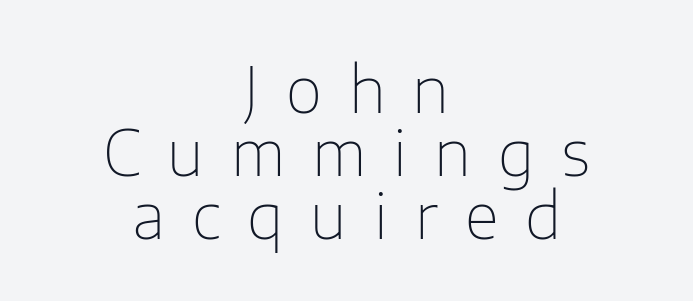
Q: Is the text bold? A: No.
Q: Is the text italic (slanted)? A: No, it is upright.
Q: Is the typeface a serif or a sans-serif typeface? A: Sans-serif.
Q: Is the text underlined? A: No.
Q: How is the paragraph aligned? A: Centered.
Q: Is the spacing between letters normal or unusually wide? A: Unusually wide.
Q: Is the spacing between lines tight, normal or loose? A: Tight.
Q: Width (condensed, normal, or wide)? A: Normal.
Q: Stroke contrast? A: Low.
Q: x-height? A: Medium.
Q: Monospaced? A: No.
